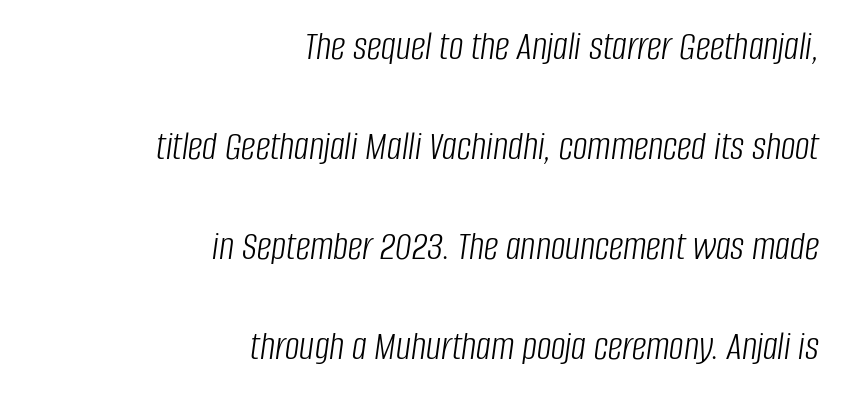
Q: Is the text bold? A: No.
Q: Is the text italic (slanted)? A: Yes, it leans right by about 8 degrees.
Q: Is the text underlined? A: No.
Q: How is the paragraph aligned? A: Right-aligned.
Q: Is the spacing between letters normal or unusually wide? A: Normal.
Q: Is the spacing between lines tight, normal or loose? A: Loose.
Q: Width (condensed, normal, or wide)? A: Condensed.
Q: Stroke contrast? A: Low.
Q: x-height? A: Large.
Q: Monospaced? A: No.
